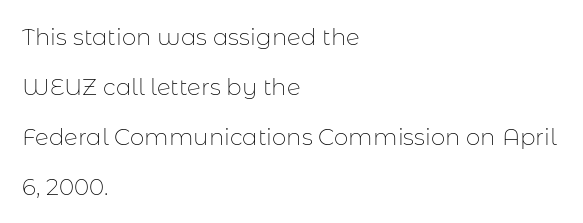
Stems and bowls with no extra thickness — not bold. Students, note that the glyphs here touch the page at normal intervals. Vertical spacing — loose. Rendered with straight, roman letterforms. The lines in this sample share a left origin and differ only in where they stop. The words here are not underlined.
